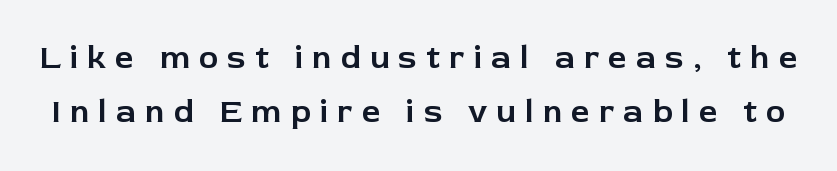
Clear beneath every line of the passage. Is this a fixed-width face? No — the glyphs have proportional, varying widths. The font family rendered here belongs to the sans-serif group. The tracking reads as deliberately expanded to a designer's eye.
